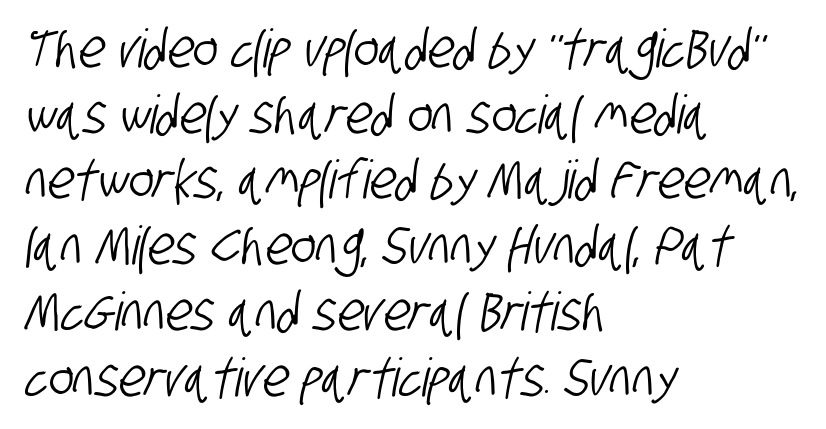
Honestly, there is no underline to notice here at all. If you drew a ruler down the left edge, every line would touch it. In terms of letterspacing, this is plain default setting. Classification — sans serif. This sample has the flowing, uneven cadence of proportional lettering.
